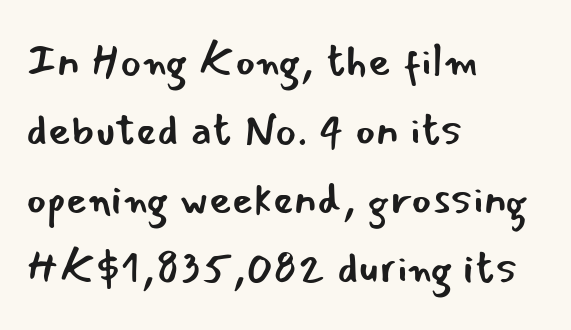
These lines are composed in type without serifs. Characters follow at the spacing the type designer built in. The passage shown is typed in a proportional face where columns would drift. The specimen omits any rule beneath the text block's lines. The space between consecutive lines is moderate. Which margin do the lines hug? The left one — the right edge is uneven.
